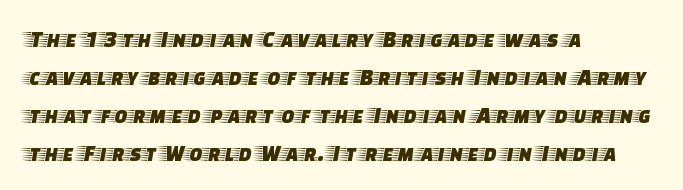
The image shows 24 px text type; set left-aligned, normal line spacing (1.58x), normal letter spacing, not underlined.
